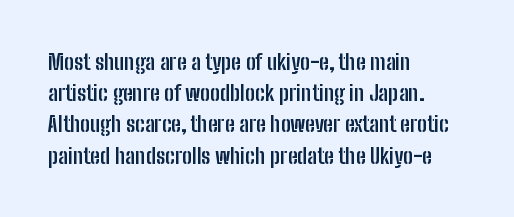
{"italic": "no", "bold": "yes", "underline": "no", "align": "left", "line_spacing": "normal", "line_spacing_ratio": 1.42, "letter_spacing": "normal", "letter_spacing_em": 0.0, "glyph_px": 22}
